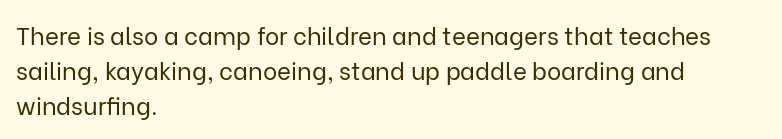
The image shows 24 px text type, upright; set left-aligned, normal line spacing (1.46x), normal letter spacing, not underlined.
